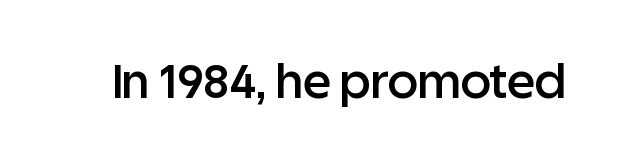
{"serif": "no", "italic": "no", "bold": "semi", "weight": "semibold", "width": "normal", "stroke_contrast": "low", "x_height": "large", "monospaced": "no", "underline": "no", "letter_spacing": "normal", "letter_spacing_em": 0.0, "glyph_px": 47}
